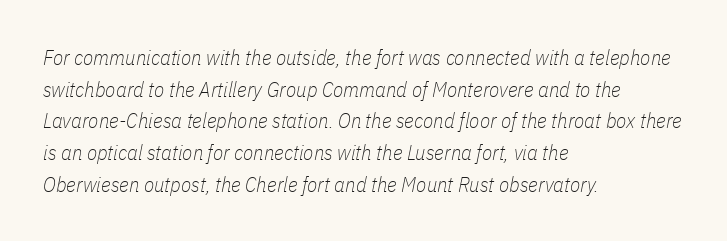
The paragraph has a hard left edge and a soft right edge. Quick note: underline off. Slanted lettering throughout. The gaps between neighbouring characters are ordinary and unremarkable.
